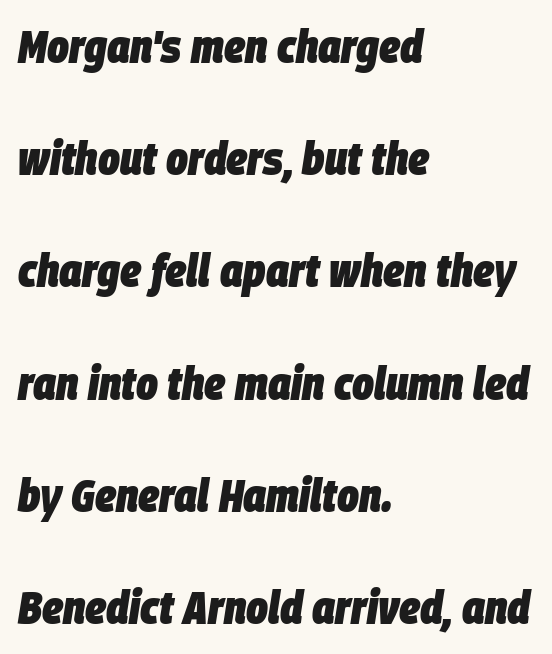
Q: Is the text bold? A: Yes.
Q: Is the text italic (slanted)? A: Yes, it leans right by about 9 degrees.
Q: Is the text underlined? A: No.
Q: How is the paragraph aligned? A: Left-aligned.
Q: Is the spacing between letters normal or unusually wide? A: Normal.
Q: Is the spacing between lines tight, normal or loose? A: Loose.
Q: Width (condensed, normal, or wide)? A: Condensed.
Q: Stroke contrast? A: Low.
Q: x-height? A: Large.
Q: Monospaced? A: No.
